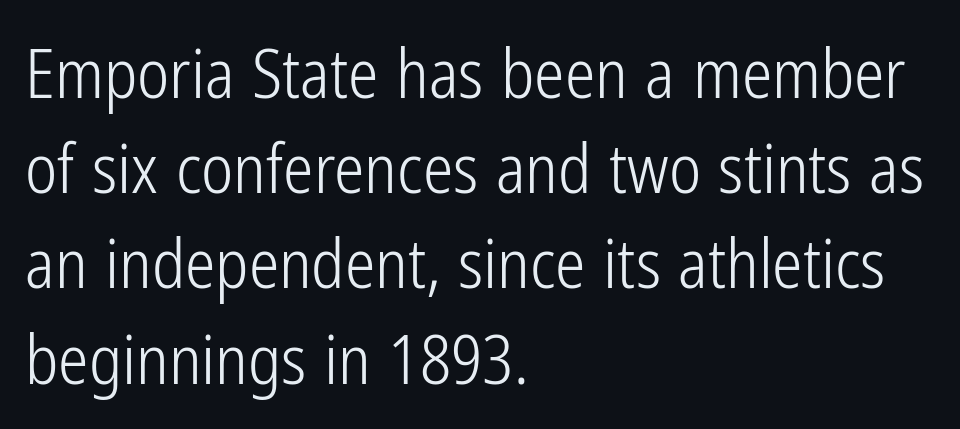
{"serif": "no", "italic": "no", "bold": "no", "weight": "light", "width": "condensed", "stroke_contrast": "low", "x_height": "medium", "monospaced": "no", "underline": "no", "align": "left", "line_spacing": "normal", "line_spacing_ratio": 1.4, "letter_spacing": "normal", "letter_spacing_em": 0.0, "glyph_px": 68}
